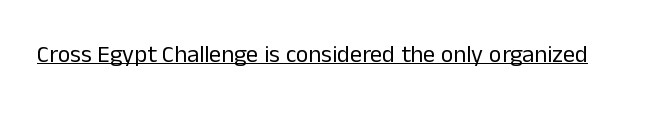
{"italic": "no", "bold": "no", "underline": "yes", "letter_spacing": "normal", "letter_spacing_em": 0.0, "glyph_px": 24}
